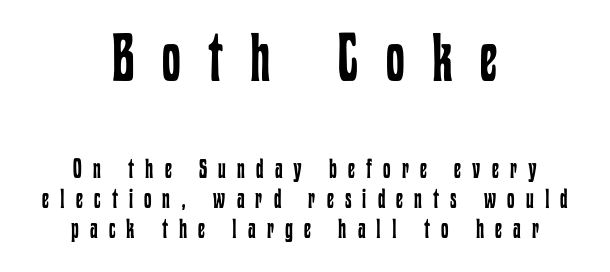
Weight: not bold — regular or lighter. Students, note that the glyphs here are deliberately spaced far apart. These two chunks differ in scale, with the top chunk taking the larger measure. Does the lettering tilt? It doesn't — this is upright.
